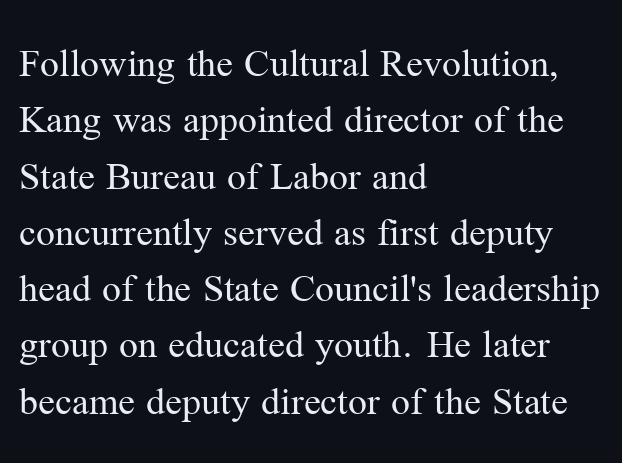
Does the lettering tilt? It doesn't — this is upright. The passage is arranged the way most books set body copy — flush left. Quick note: interline space is typical. A light-to-regular cut is what we see here. Think of a printed novel: that variable character pitch is what you see here. Tracking value appears to be zero — textbook default spacing.
